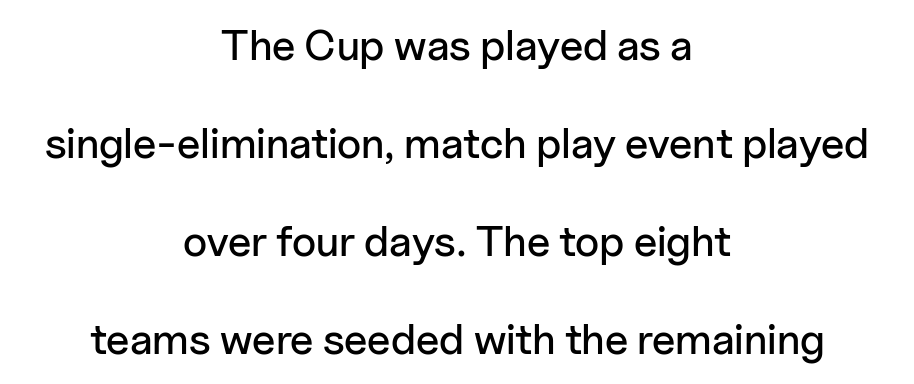
{"serif": "no", "italic": "no", "width": "normal", "stroke_contrast": "low", "x_height": "medium", "monospaced": "no", "underline": "no", "align": "center", "line_spacing": "loose", "line_spacing_ratio": 2.28, "letter_spacing": "normal", "letter_spacing_em": 0.0, "glyph_px": 43}
